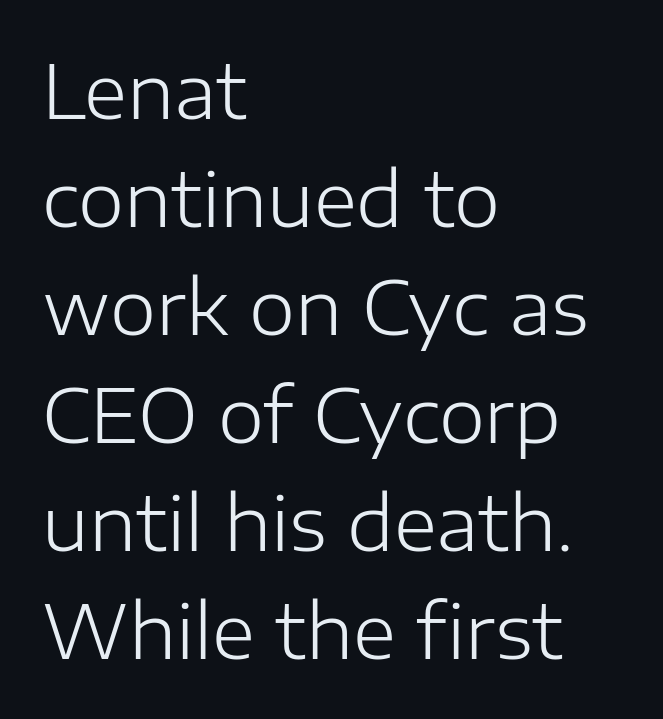
The space beneath each line is pristine and unruled. The tracking reads as untouched default to a designer's eye. The lettering holds an erect, upright posture throughout. In CSS terms this would be text-align: left. Stems here are at most as thick as an everyday book face. The face used here is proportionally spaced, like ordinary book or web type.
